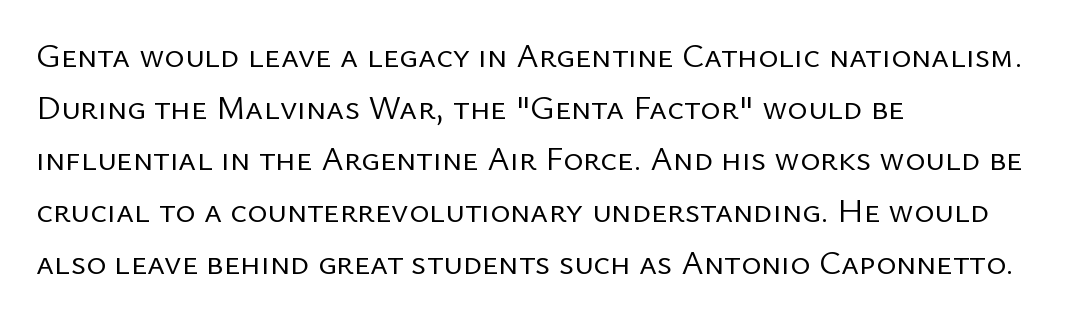
The typesetting does not lean heavy: it is not bold. Teacher's note: observe the even left margin — that is flush-left alignment. Posture: upright roman. Varying glyph widths throughout — classic text-font behaviour.
